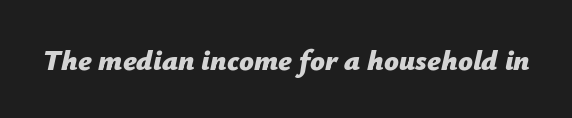
{"italic": "yes", "lean": "right", "slant_degrees": 12, "bold": "yes", "weight": "bold", "width": "normal", "stroke_contrast": "low", "x_height": "medium", "monospaced": "no", "underline": "no", "letter_spacing": "normal", "letter_spacing_em": 0.0, "glyph_px": 29}
